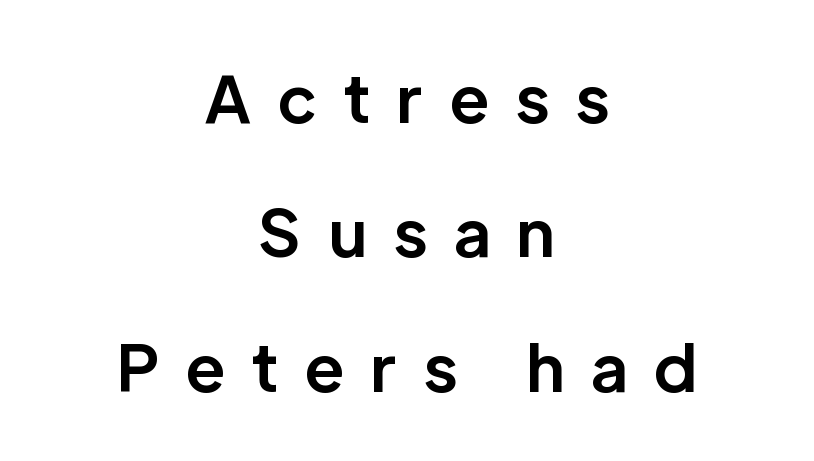
Check the space under the baseline: it is left empty. Caption: multi-line text, centered on the measure. It's the straight-up-and-down kind of type. Looks like regular typesetting: each glyph gets only the width it needs. Successive baselines arrive slowly, with a big drop between each. Heft: maximum for text — a bold.
